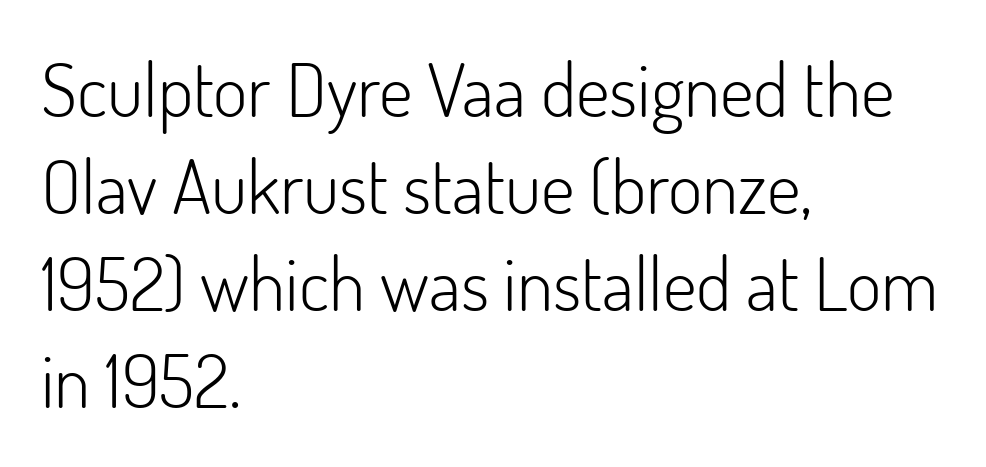
The weight tops out at a normal text grade. The font's upright variant was chosen for this text. The space directly below the letters is spotless. The typesetter chose a ragged-right arrangement here.
